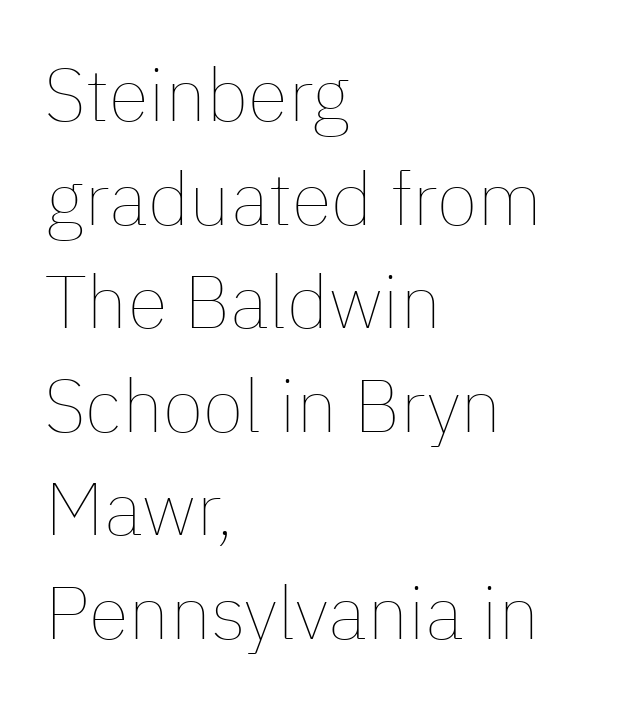
Do the characters align in a grid? No, the font is proportional. The typesetter chose a ragged-right arrangement here. Does the lettering tilt? It doesn't — this is upright. Leading: standard. The cut favours lightness, reaching ordinary text weight at its darkest. Tracking here is standard; glyphs follow each other at the usual distance.
